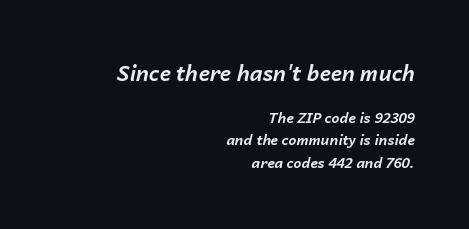
Short note: letters normally spaced. The composition opens big and finishes small. Posture: slanted. Bold? Absolutely — the strokes are thick and heavy. The rag falls on the left side of this text block. The vertical gap from one line to the next is medium.
